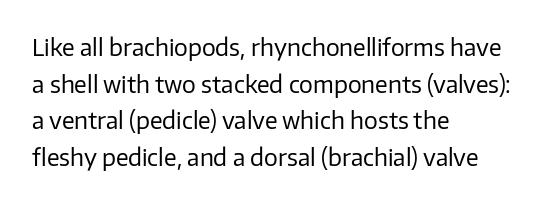
Notice how descenders clear the ascenders below comfortably — that's standard leading. Heft: none added — not bold. Posture: upright roman. The tracking reads as untouched default to a designer's eye. If you drew a ruler down the left edge, every line would touch it.
